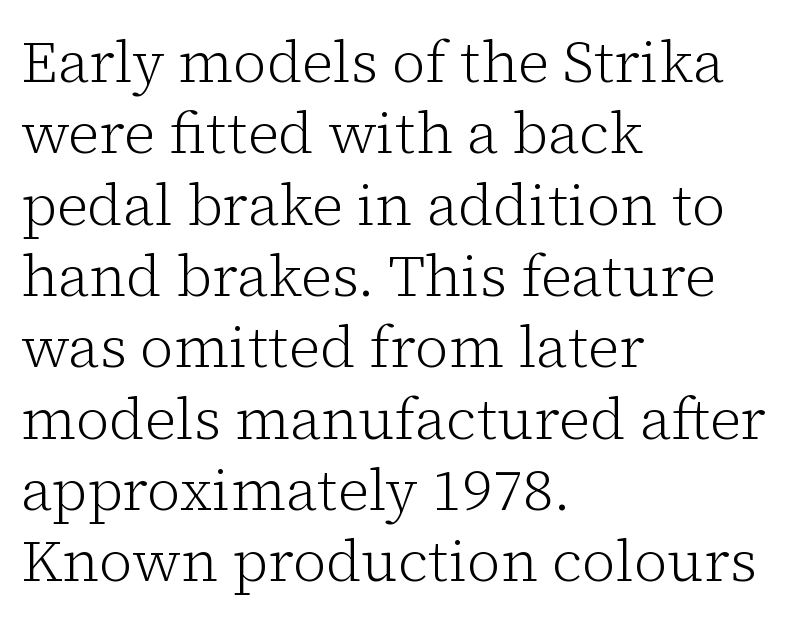
Q: Is the text bold? A: No.
Q: Is the text italic (slanted)? A: No, it is upright.
Q: Is the typeface a serif or a sans-serif typeface? A: Serif.
Q: Is the text underlined? A: No.
Q: How is the paragraph aligned? A: Left-aligned.
Q: Is the spacing between letters normal or unusually wide? A: Normal.
Q: Width (condensed, normal, or wide)? A: Normal.
Q: Stroke contrast? A: Low.
Q: x-height? A: Medium.
Q: Monospaced? A: No.
